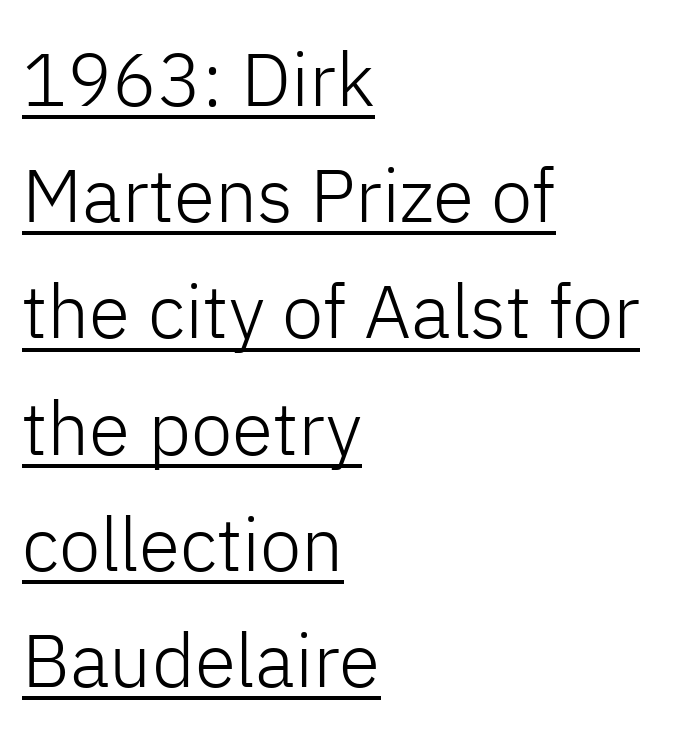
Q: Is the text bold? A: No.
Q: Is the text italic (slanted)? A: No, it is upright.
Q: Is the typeface a serif or a sans-serif typeface? A: Sans-serif.
Q: Is the text underlined? A: Yes.
Q: How is the paragraph aligned? A: Left-aligned.
Q: Is the spacing between letters normal or unusually wide? A: Normal.
Q: Is the spacing between lines tight, normal or loose? A: Normal.
Q: Width (condensed, normal, or wide)? A: Normal.
Q: Stroke contrast? A: Low.
Q: x-height? A: Medium.
Q: Monospaced? A: No.
